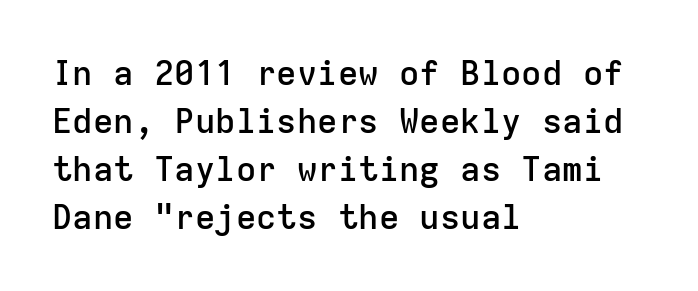
{"serif": "no", "italic": "no", "bold": "semi", "weight": "semibold", "width": "normal", "stroke_contrast": "low", "x_height": "medium", "monospaced": "yes", "underline": "no", "align": "left", "line_spacing": "normal", "line_spacing_ratio": 1.41, "letter_spacing": "normal", "letter_spacing_em": 0.0, "glyph_px": 34}
